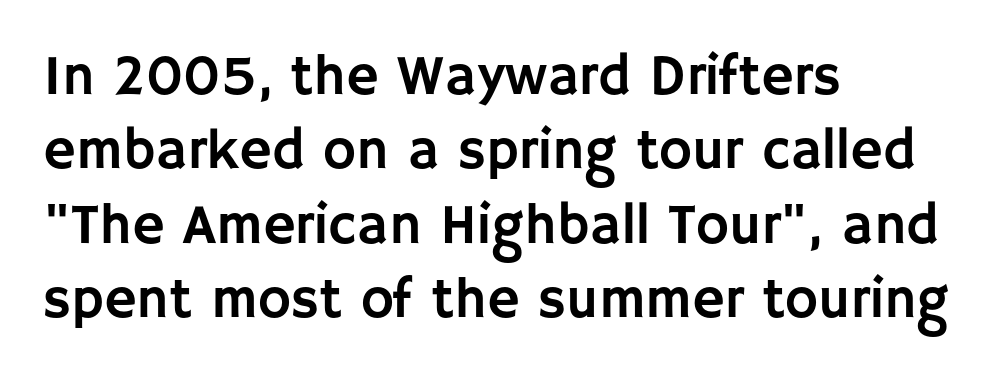
Does the copy run flush right? No — it runs flush left. Standard letterfit; no display-style spreading of the glyphs. Is this a fixed-width face? No — the glyphs have proportional, varying widths. Ascenders rise straight up at ninety degrees. A clean baseline with only descenders dipping below it.
